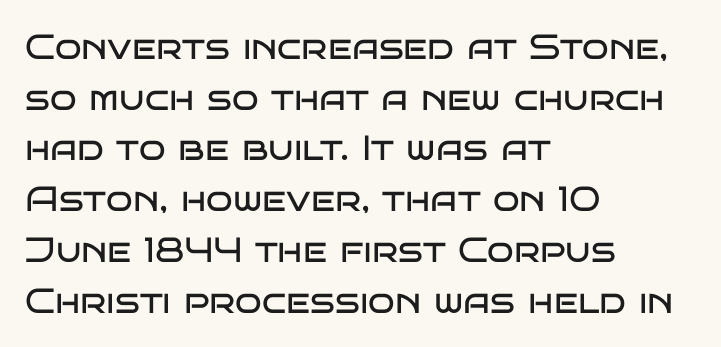
Nobody drew a line under any word here. Looks like regular typesetting: each glyph gets only the width it needs. The strokes are not fattened; the text isn't bold. Letter spacing: default. Is this a sans? Yes — the strokes have no serifs.
